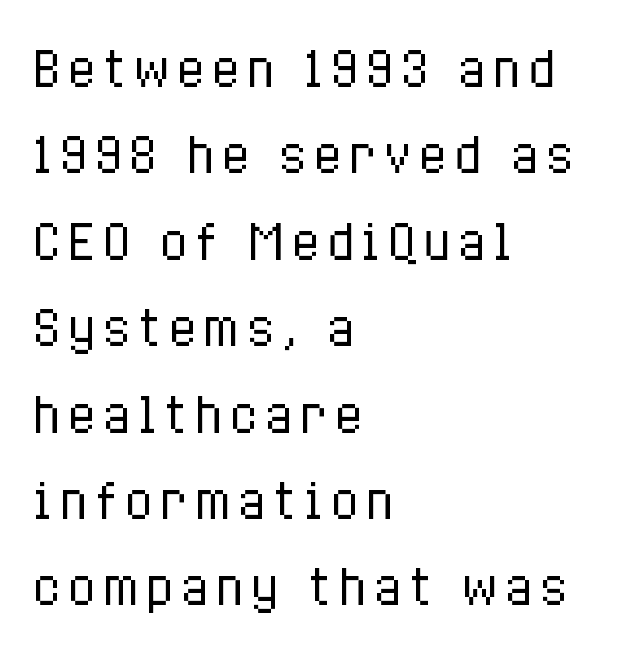
This rendering features lettering with no underline. These lines were composed using upright roman letters. A quiet, ordinary-to-light weight characterises the typeface. Think of a printed novel: that variable character pitch is what you see here.
